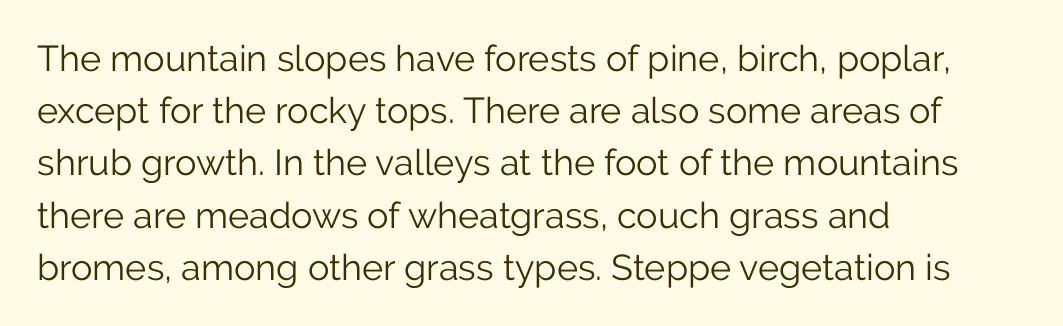
{"serif": "no", "italic": "no", "bold": "no", "weight": "light", "width": "normal", "stroke_contrast": "low", "x_height": "medium", "monospaced": "no", "underline": "no", "align": "left", "line_spacing": "normal", "line_spacing_ratio": 1.45, "letter_spacing": "normal", "letter_spacing_em": 0.0, "glyph_px": 36}
